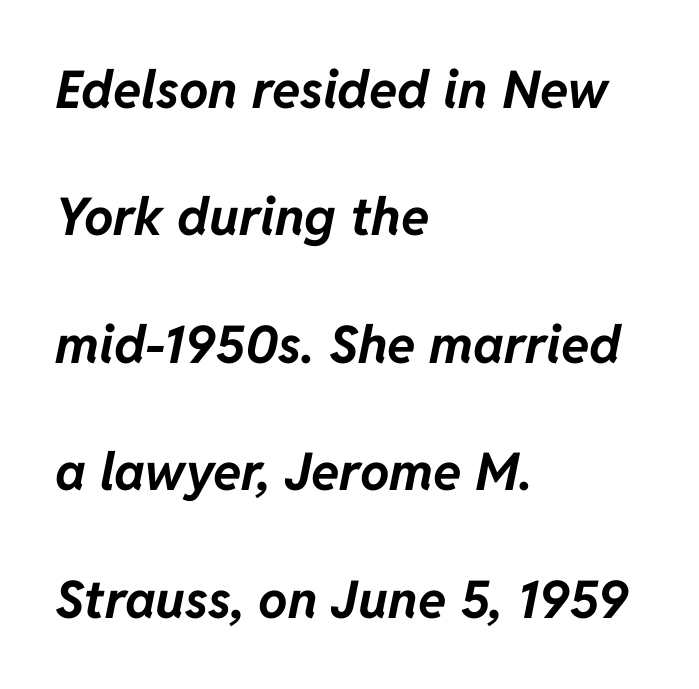
The image shows 52 px bold type, italic (leaning right); set left-aligned, loose line spacing (2.45x), normal letter spacing, not underlined; low stroke contrast and a medium x-height.
